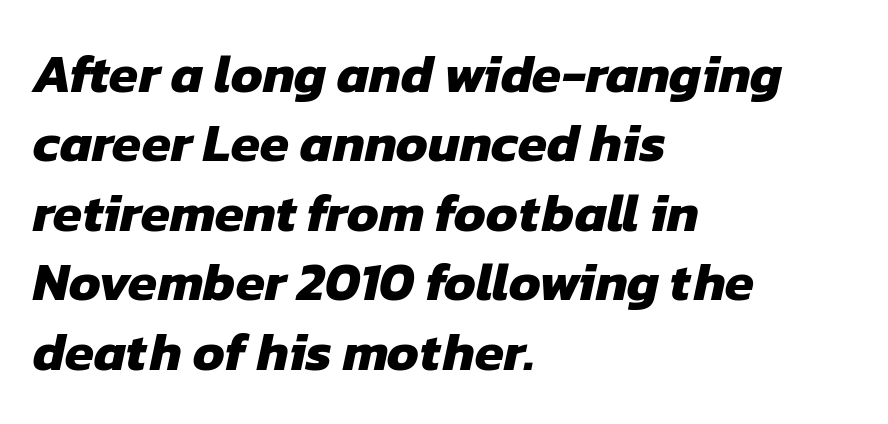
The image shows 53 px heavy sans-serif type; set left-aligned, normal line spacing (1.31x), normal letter spacing, not underlined; low stroke contrast and a medium x-height.
